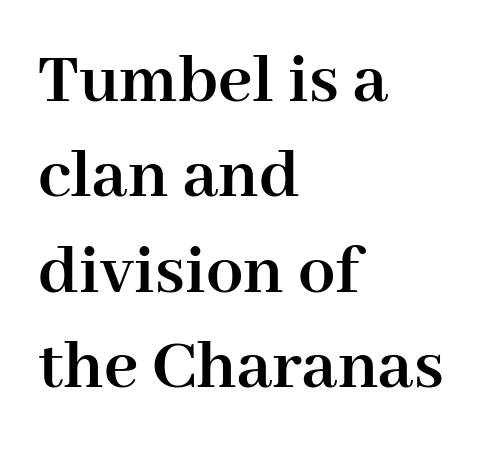
{"serif": "yes", "italic": "no", "bold": "yes", "weight": "semibold", "width": "normal", "stroke_contrast": "high", "x_height": "medium", "monospaced": "no", "underline": "no", "align": "left", "line_spacing": "normal", "line_spacing_ratio": 1.29, "letter_spacing": "normal", "letter_spacing_em": 0.0, "glyph_px": 74}
